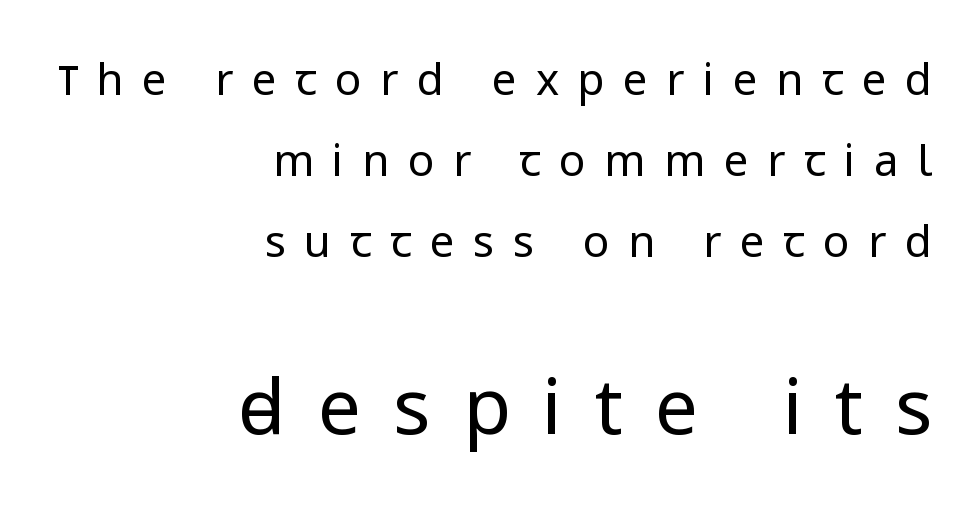
Q: Is the text bold? A: No.
Q: Is the text italic (slanted)? A: No, it is upright.
Q: Is the typeface a serif or a sans-serif typeface? A: Sans-serif.
Q: Is the text underlined? A: No.
Q: How is the paragraph aligned? A: Right-aligned.
Q: Is the spacing between letters normal or unusually wide? A: Unusually wide.
Q: Which block of text is set in a larger size, the first (top) or the second (bottom)? A: The second (bottom) one.
Q: Width (condensed, normal, or wide)? A: Normal.
Q: Stroke contrast? A: Low.
Q: x-height? A: Medium.
Q: Monospaced? A: No.
